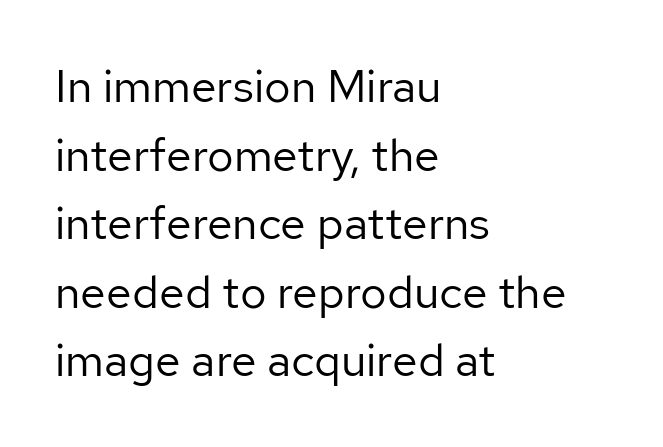
Q: Is the text bold? A: No.
Q: Is the text italic (slanted)? A: No, it is upright.
Q: Is the typeface a serif or a sans-serif typeface? A: Sans-serif.
Q: Is the text underlined? A: No.
Q: How is the paragraph aligned? A: Left-aligned.
Q: Is the spacing between letters normal or unusually wide? A: Normal.
Q: Is the spacing between lines tight, normal or loose? A: Normal.
Q: Width (condensed, normal, or wide)? A: Normal.
Q: Stroke contrast? A: Low.
Q: x-height? A: Medium.
Q: Monospaced? A: No.
